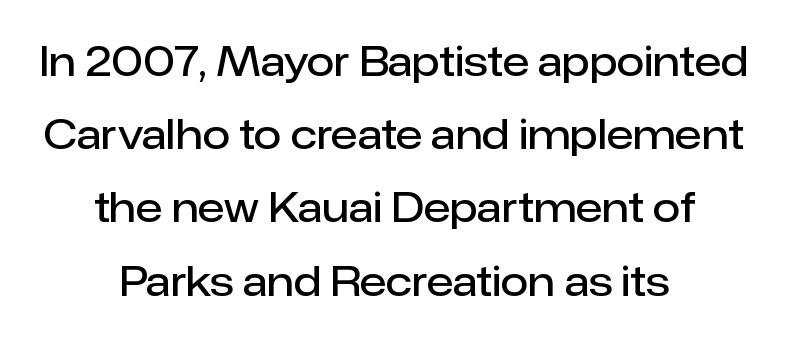
The image shows 40 px semibold sans-serif type, upright; set centered, line spacing 1.83x, normal letter spacing, not underlined; low stroke contrast and a medium x-height.
